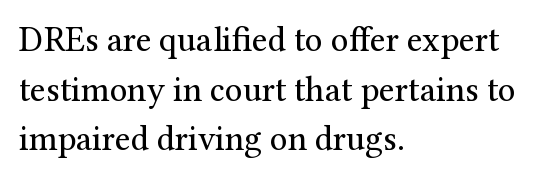
Q: Is the text bold? A: No.
Q: Is the text italic (slanted)? A: No, it is upright.
Q: Is the typeface a serif or a sans-serif typeface? A: Serif.
Q: Is the text underlined? A: No.
Q: How is the paragraph aligned? A: Left-aligned.
Q: Is the spacing between letters normal or unusually wide? A: Normal.
Q: Is the spacing between lines tight, normal or loose? A: Normal.
Q: Width (condensed, normal, or wide)? A: Normal.
Q: Stroke contrast? A: Medium.
Q: x-height? A: Medium.
Q: Monospaced? A: No.
